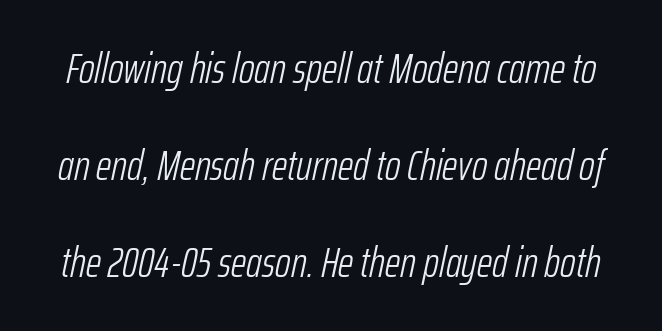
Nobody touched the tracking dial on this one. The font is comparable to plain body text, perhaps lighter. Designer's note — italics engaged. Proportional: the letters do not fall into vertical columns. Horizontal bands of white between lines are thick stripes. The space directly below the letters is spotless.
